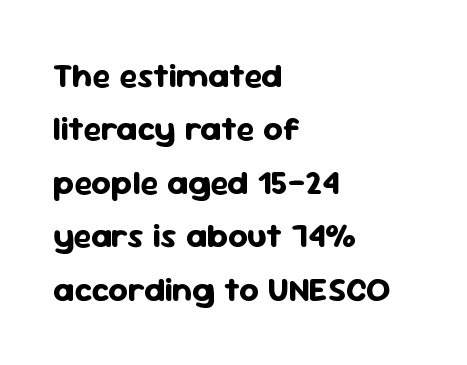
{"serif": "no", "italic": "no", "bold": "yes", "weight": "bold", "width": "normal", "stroke_contrast": "low", "x_height": "medium", "monospaced": "no", "underline": "no", "align": "left", "line_spacing": "normal", "line_spacing_ratio": 1.57, "letter_spacing": "normal", "letter_spacing_em": 0.0, "glyph_px": 34}
